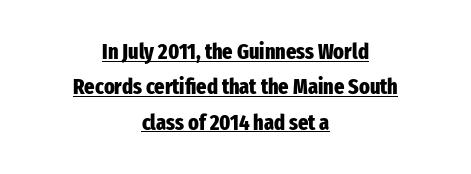
Q: Is the text bold? A: Yes.
Q: Is the text italic (slanted)? A: No, it is upright.
Q: Is the text underlined? A: Yes.
Q: How is the paragraph aligned? A: Centered.
Q: Is the spacing between letters normal or unusually wide? A: Normal.
Q: Is the spacing between lines tight, normal or loose? A: Normal.
